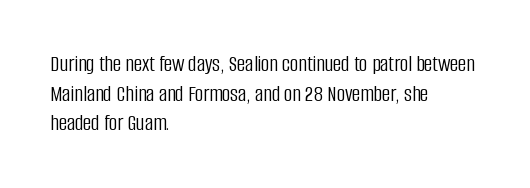
The lines sit at an ordinary, default distance from one another. The rag falls on the right side of this text block. The characters are drawn with everyday or finer stroke widths. Descender tails drop into unmarked territory.
